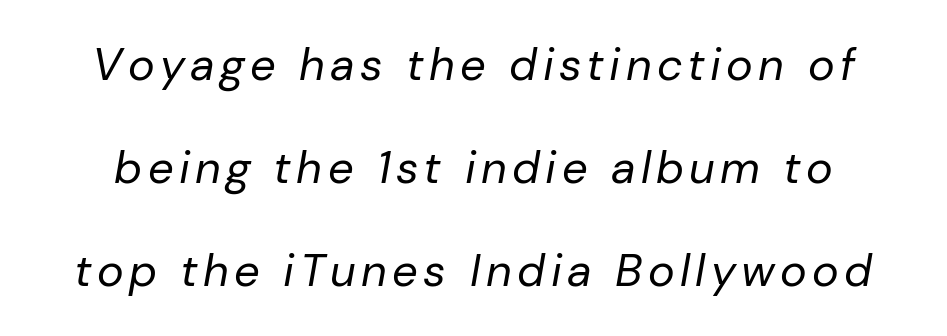
{"italic": "yes", "lean": "right", "slant_degrees": 10, "bold": "no", "weight": "regular", "width": "normal", "stroke_contrast": "low", "x_height": "medium", "monospaced": "no", "underline": "no", "line_spacing": "loose", "line_spacing_ratio": 2.29, "glyph_px": 45}
